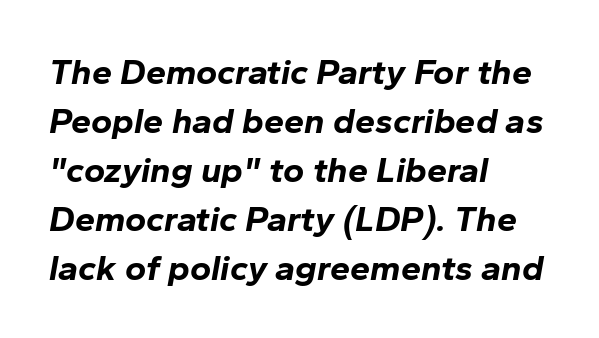
Summary of vertical rhythm: regular, with standard interline spacing. Rendered with sloped, italic letterforms. This is heavy type, rendered in bold. The passage is arranged the way most books set body copy — flush left. Tracking value appears to be zero — textbook default spacing.
